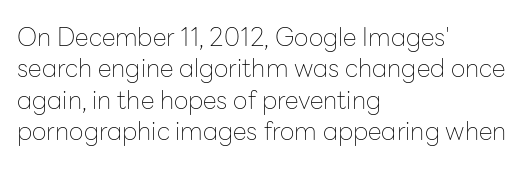
The image shows 25 px text type, upright; set left-aligned, normal line spacing (1.26x), normal letter spacing, not underlined.
